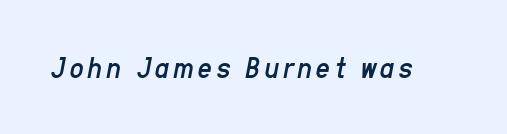
Q: Is the text bold? A: No.
Q: Is the text italic (slanted)? A: Yes, it leans right by about 11 degrees.
Q: Is the text underlined? A: No.
Q: Width (condensed, normal, or wide)? A: Condensed.
Q: Stroke contrast? A: Low.
Q: x-height? A: Medium.
Q: Monospaced? A: No.
